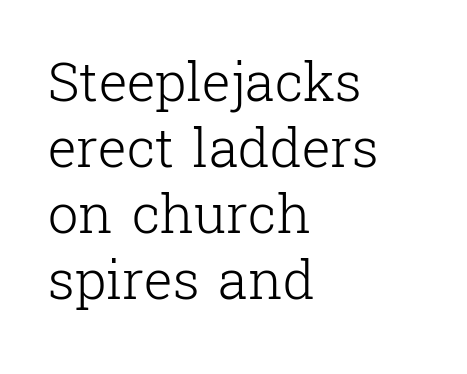
{"serif": "yes", "italic": "no", "bold": "no", "weight": "light", "width": "normal", "stroke_contrast": "low", "x_height": "medium", "monospaced": "no", "underline": "no", "align": "left", "line_spacing_ratio": 1.22, "letter_spacing": "normal", "letter_spacing_em": 0.0, "glyph_px": 54}
